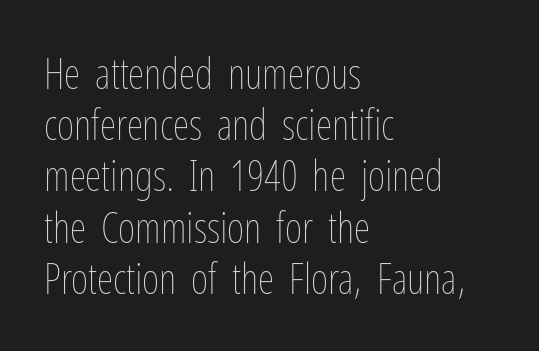
Q: Is the text bold? A: No.
Q: Is the text italic (slanted)? A: No, it is upright.
Q: Is the text underlined? A: No.
Q: How is the paragraph aligned? A: Left-aligned.
Q: Is the spacing between letters normal or unusually wide? A: Normal.
Q: Width (condensed, normal, or wide)? A: Condensed.
Q: Stroke contrast? A: Low.
Q: x-height? A: Medium.
Q: Monospaced? A: No.
